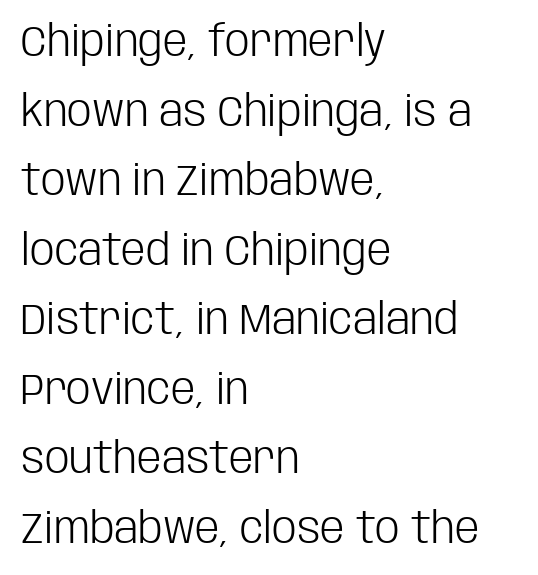
{"serif": "no", "italic": "no", "bold": "no", "weight": "light", "width": "condensed", "stroke_contrast": "low", "x_height": "large", "monospaced": "no", "underline": "no", "align": "left", "line_spacing": "normal", "line_spacing_ratio": 1.58, "letter_spacing": "normal", "letter_spacing_em": 0.0, "glyph_px": 44}
